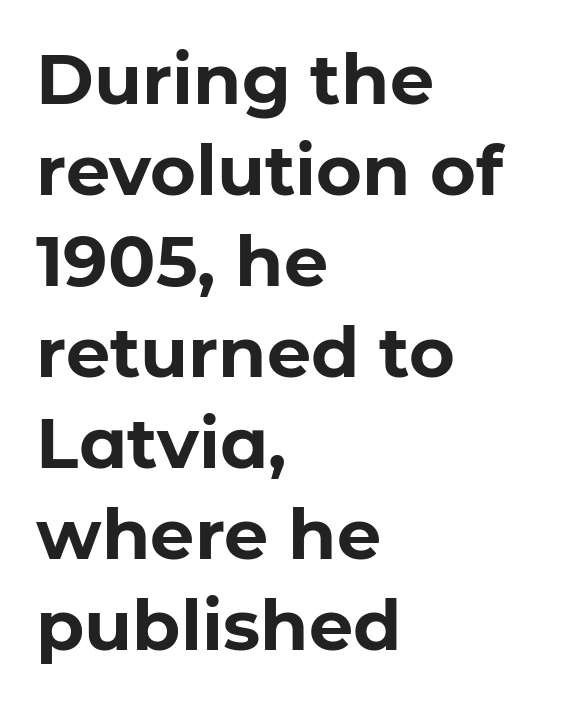
{"serif": "no", "italic": "no", "bold": "yes", "weight": "bold", "width": "normal", "stroke_contrast": "low", "x_height": "medium", "monospaced": "no", "underline": "no", "align": "left", "line_spacing": "normal", "line_spacing_ratio": 1.3, "letter_spacing": "normal", "letter_spacing_em": 0.0, "glyph_px": 70}
